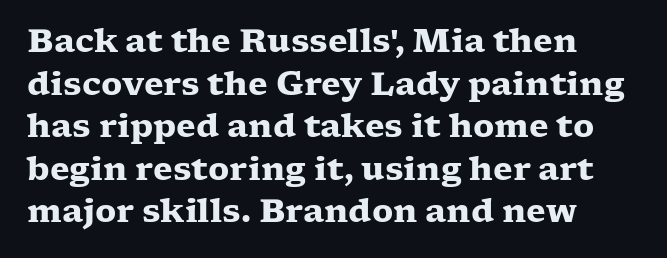
{"serif": "yes", "italic": "no", "bold": "yes", "weight": "heavy", "width": "wide", "stroke_contrast": "low", "x_height": "medium", "monospaced": "no", "underline": "no", "align": "left", "line_spacing": "normal", "line_spacing_ratio": 1.33, "letter_spacing": "normal", "letter_spacing_em": 0.0, "glyph_px": 32}
